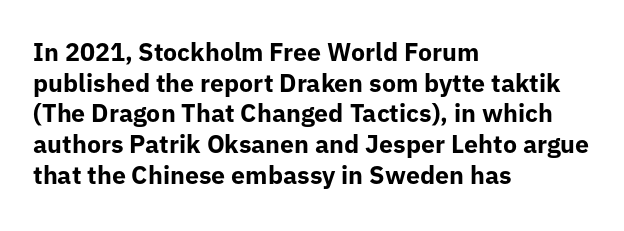
{"italic": "no", "bold": "yes", "underline": "no", "align": "left", "line_spacing_ratio": 1.23, "letter_spacing": "normal", "letter_spacing_em": 0.0, "glyph_px": 25}
